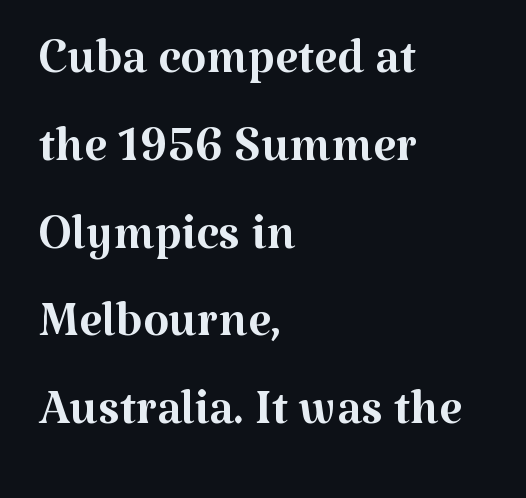
The image shows 67 px regular-weight serif type, upright; set left-aligned, normal line spacing (1.31x), normal letter spacing, not underlined; medium stroke contrast and a medium x-height.
